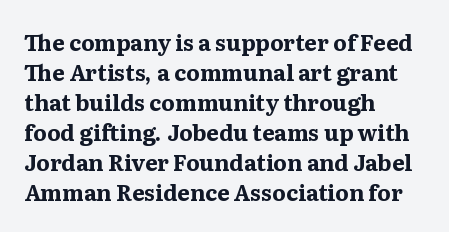
Italic: no, the glyphs are upright roman. Standard letterfit; no display-style spreading of the glyphs. Glance below the letters and you will spot only blank space. Its strokes are broad and dark, the hallmark of bold type.
